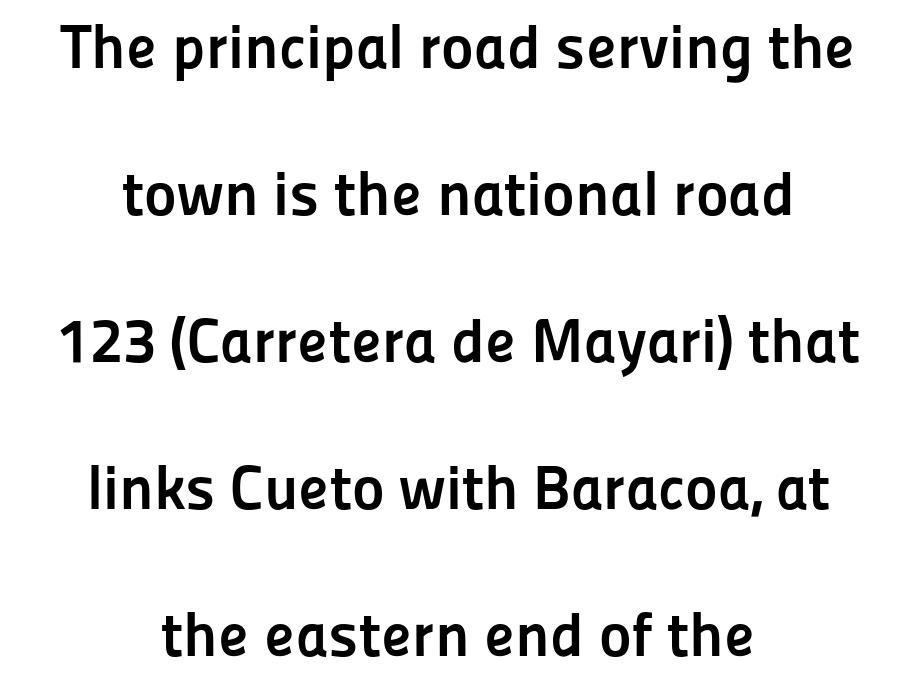
{"serif": "no", "italic": "no", "bold": "yes", "weight": "semibold", "width": "normal", "stroke_contrast": "low", "x_height": "medium", "monospaced": "no", "underline": "no", "align": "center", "line_spacing": "loose", "line_spacing_ratio": 2.37, "letter_spacing": "normal", "letter_spacing_em": 0.0, "glyph_px": 62}
